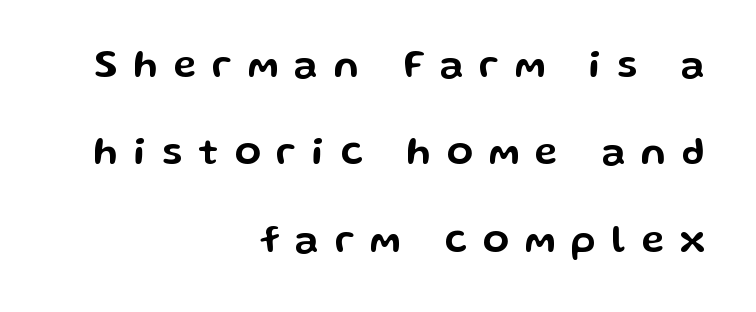
The image shows 38 px wide sans-serif type, upright; set right-aligned, loose line spacing (2.3x), unusually wide letter spacing (+0.42 em), not underlined; low stroke contrast and a medium x-height.
